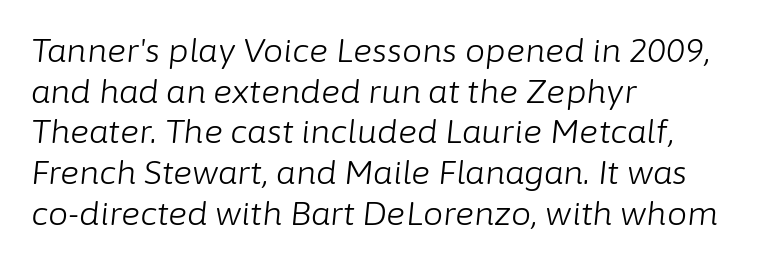
Q: Is the text bold? A: No.
Q: Is the text italic (slanted)? A: Yes, it leans right by about 6 degrees.
Q: Is the text underlined? A: No.
Q: How is the paragraph aligned? A: Left-aligned.
Q: Is the spacing between letters normal or unusually wide? A: Normal.
Q: Is the spacing between lines tight, normal or loose? A: Normal.
Q: Width (condensed, normal, or wide)? A: Normal.
Q: Stroke contrast? A: Low.
Q: x-height? A: Medium.
Q: Monospaced? A: No.
